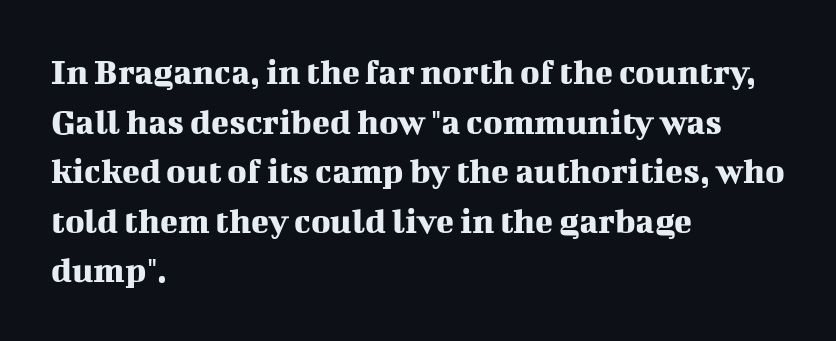
{"serif": "yes", "italic": "no", "width": "normal", "stroke_contrast": "medium", "x_height": "medium", "monospaced": "no", "underline": "no", "align": "left", "line_spacing": "normal", "line_spacing_ratio": 1.34, "letter_spacing": "normal", "letter_spacing_em": 0.0, "glyph_px": 37}
